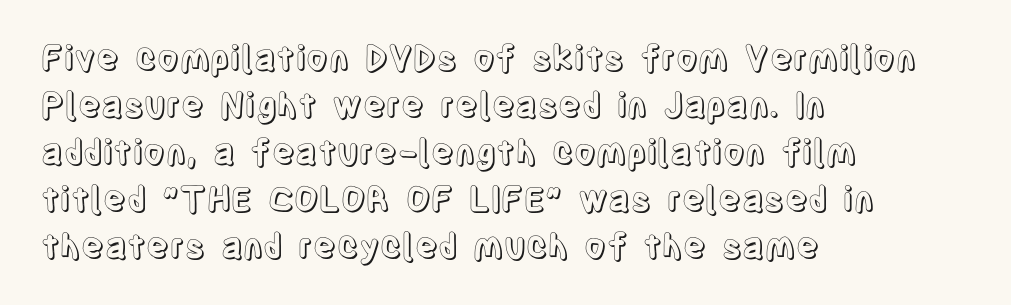
The image shows 34 px condensed type, upright; set left-aligned, normal line spacing (1.38x), normal letter spacing, not underlined; a large x-height.
